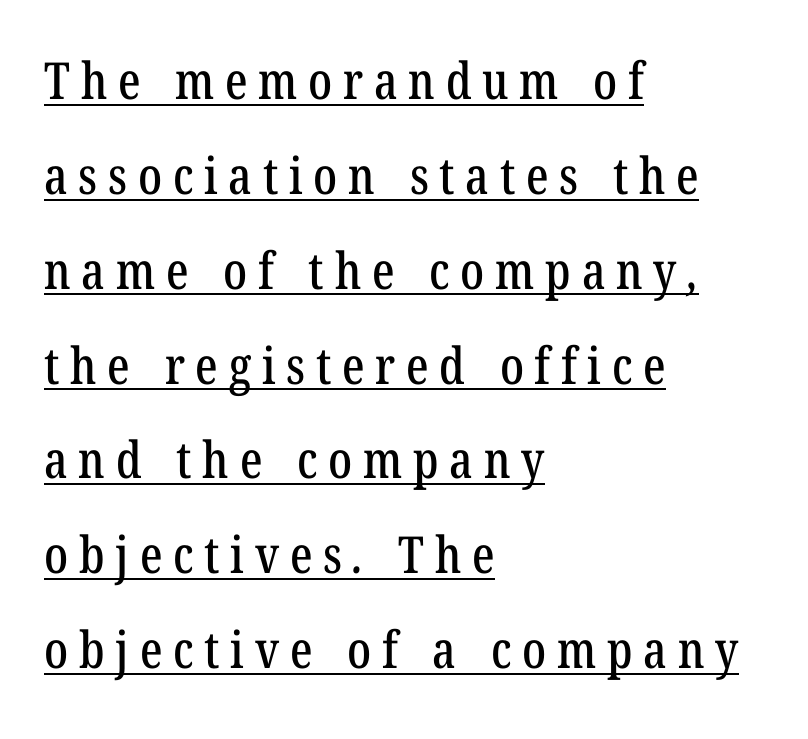
Q: Is the typeface a serif or a sans-serif typeface? A: Serif.
Q: Is the text underlined? A: Yes.
Q: How is the paragraph aligned? A: Left-aligned.
Q: Is the spacing between letters normal or unusually wide? A: Unusually wide.
Q: Width (condensed, normal, or wide)? A: Condensed.
Q: Stroke contrast? A: Low.
Q: x-height? A: Medium.
Q: Monospaced? A: No.
